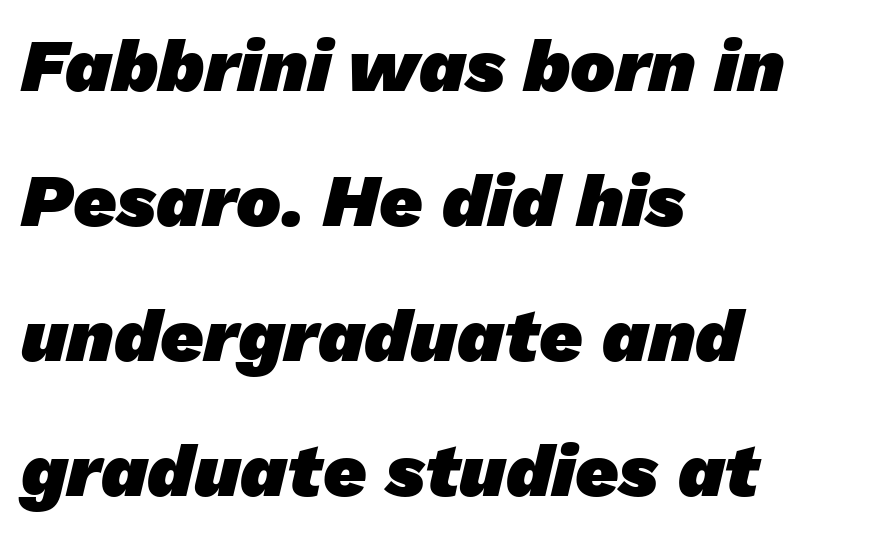
Q: Is the text bold? A: Yes.
Q: Is the typeface a serif or a sans-serif typeface? A: Sans-serif.
Q: Is the text underlined? A: No.
Q: How is the paragraph aligned? A: Left-aligned.
Q: Is the spacing between letters normal or unusually wide? A: Normal.
Q: Width (condensed, normal, or wide)? A: Normal.
Q: Stroke contrast? A: Low.
Q: x-height? A: Medium.
Q: Monospaced? A: No.
